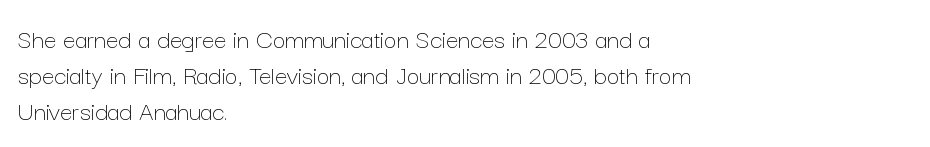
The image shows 28 px thin type, upright; set left-aligned, normal line spacing (1.28x), normal letter spacing, not underlined; low stroke contrast and a medium x-height.
